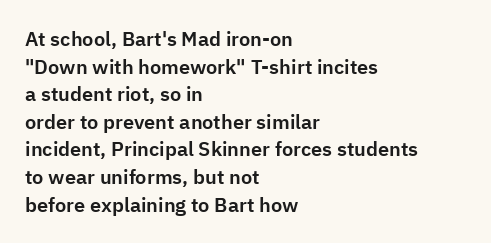
Q: Is the text italic (slanted)? A: No, it is upright.
Q: Is the text underlined? A: No.
Q: How is the paragraph aligned? A: Left-aligned.
Q: Is the spacing between letters normal or unusually wide? A: Normal.
Q: Is the spacing between lines tight, normal or loose? A: Normal.
